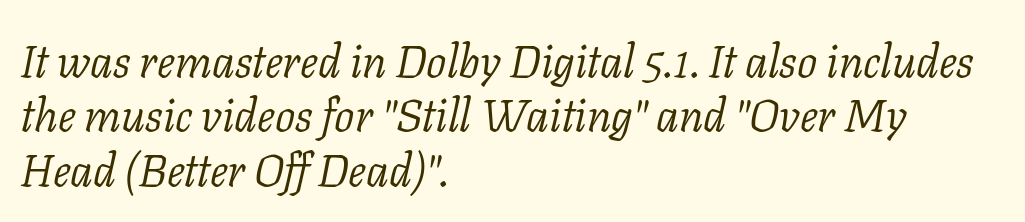
{"serif": "yes", "italic": "yes", "lean": "right", "slant_degrees": 11, "bold": "no", "weight": "light", "width": "normal", "stroke_contrast": "low", "x_height": "medium", "monospaced": "no", "underline": "no", "align": "left", "line_spacing_ratio": 1.21, "letter_spacing": "normal", "letter_spacing_em": 0.0, "glyph_px": 45}
